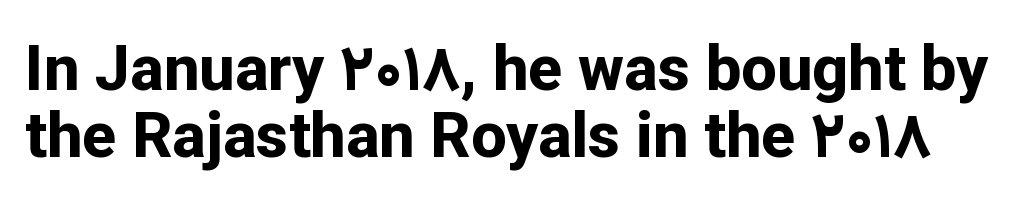
The image shows 63 px bold sans-serif type, upright; set tight line spacing (1.07x), normal letter spacing, not underlined; low stroke contrast and a medium x-height.
